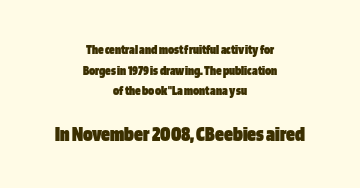
Here the second block reads like a headline and the first like body copy. Type without underlining. I'd describe the lettering as bold — thick and assertive. Spacing between characters is what you'd get straight out of the box. A centered setting, common on invitations and titles, is used for this passage.
